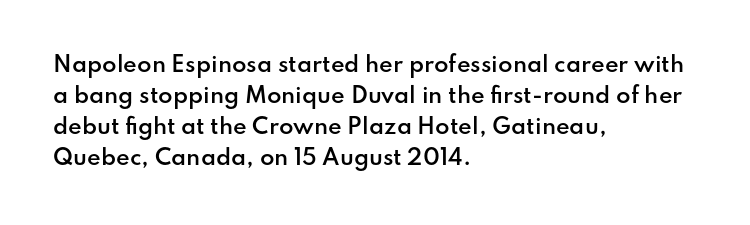
Observe the ordinary spacing: letters are neighbours, not strangers. Which margin do the lines hug? The left one — the right edge is uneven. Compared with typical paragraphs, the rows here are spaced about the same. Notice how the stems are strictly vertical — no italics here. Compared with an ordinary text face, these strokes are moderately heavier — a semibold. Clear beneath every line of the passage.
